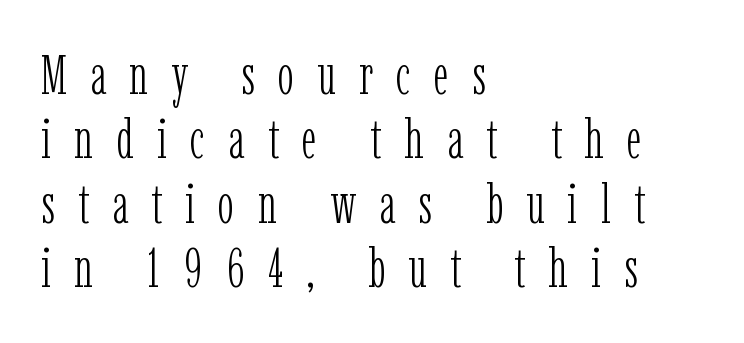
The image shows 55 px light, condensed serif type, upright; set left-aligned, line spacing 1.17x, unusually wide letter spacing (+0.42 em), not underlined; low stroke contrast and a medium x-height.
